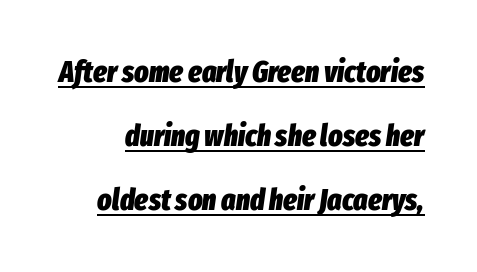
Q: Is the text bold? A: Yes.
Q: Is the text italic (slanted)? A: Yes, it leans right by about 8 degrees.
Q: Is the text underlined? A: Yes.
Q: Is the spacing between letters normal or unusually wide? A: Normal.
Q: Is the spacing between lines tight, normal or loose? A: Loose.
Q: Width (condensed, normal, or wide)? A: Condensed.
Q: Stroke contrast? A: Low.
Q: x-height? A: Medium.
Q: Monospaced? A: No.
